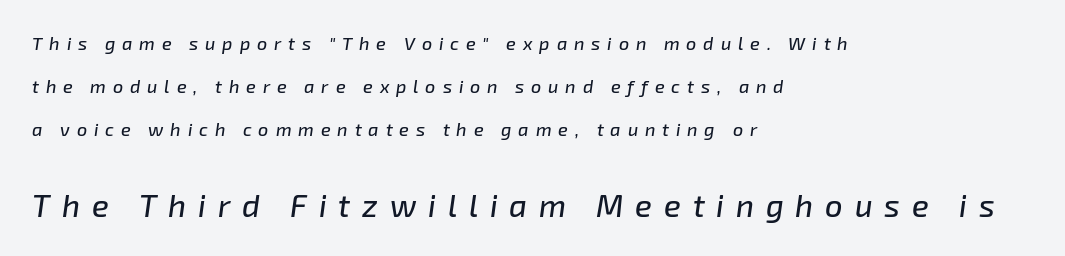
{"italic": "yes", "lean": "right", "slant_degrees": 8, "width": "normal", "stroke_contrast": "low", "x_height": "medium", "monospaced": "no", "underline": "no", "align": "left", "line_spacing": "loose", "line_spacing_ratio": 2.39, "letter_spacing": "wide", "letter_spacing_em": 0.38, "larger_block": "second", "size_ratio": 1.72, "glyph_px": 31}
